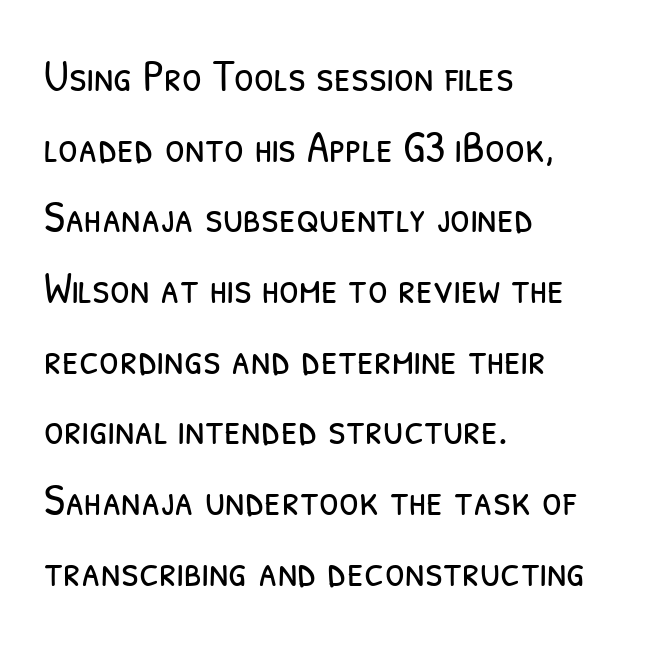
The image shows 45 px light, condensed sans-serif type; set left-aligned, normal line spacing (1.57x), normal letter spacing, not underlined; low stroke contrast and a medium x-height.
